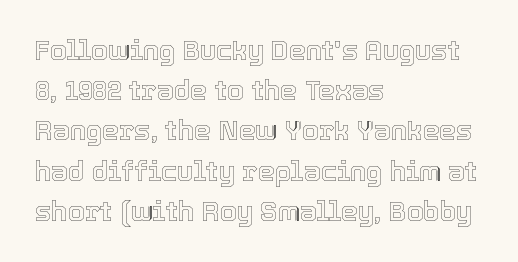
Summary of vertical rhythm: regular, with standard interline spacing. No italicization has been applied; the sample stays upright. One-word summary of the alignment: left. The line texture is even and compact thanks to regular tracking. The space directly below the letters is spotless.
